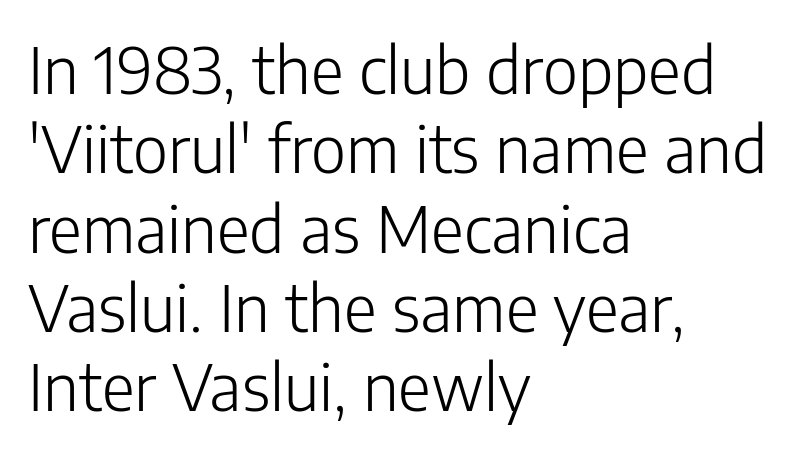
{"serif": "no", "italic": "no", "bold": "no", "weight": "light", "width": "normal", "stroke_contrast": "low", "x_height": "medium", "monospaced": "no", "underline": "no", "align": "left", "line_spacing_ratio": 1.24, "letter_spacing": "normal", "letter_spacing_em": 0.0, "glyph_px": 64}
